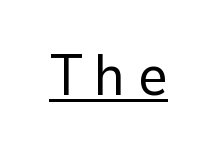
The type is letterspaced generously, with wide tracking. The specimen includes a rule beneath the text block's lines. The face used here is proportionally spaced, like ordinary book or web type. Does the lettering tilt? It doesn't — this is upright.
